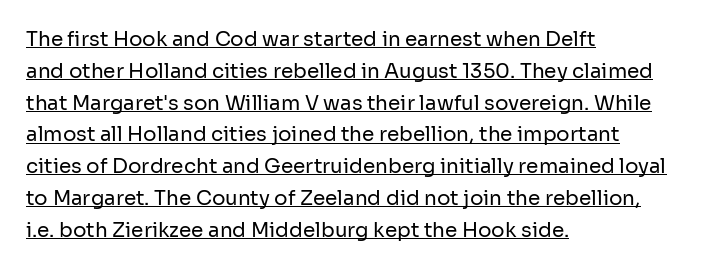
The lines sit at an ordinary, default distance from one another. The compositor pushed each line to the left boundary. These lines were composed using upright roman letters. The specimen includes a rule beneath the text block's lines. Counters stay open thanks to moderate or lighter strokes. Glyph-to-glyph distance matches everyday printed text.
